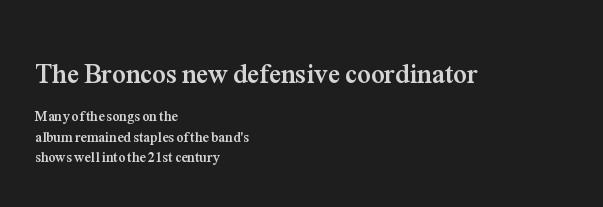
Q: Is the text bold? A: Yes.
Q: Is the text italic (slanted)? A: No, it is upright.
Q: Is the text underlined? A: No.
Q: How is the paragraph aligned? A: Left-aligned.
Q: Is the spacing between letters normal or unusually wide? A: Normal.
Q: Is the spacing between lines tight, normal or loose? A: Normal.
Q: Which block of text is set in a larger size, the first (top) or the second (bottom)? A: The first (top) one.
